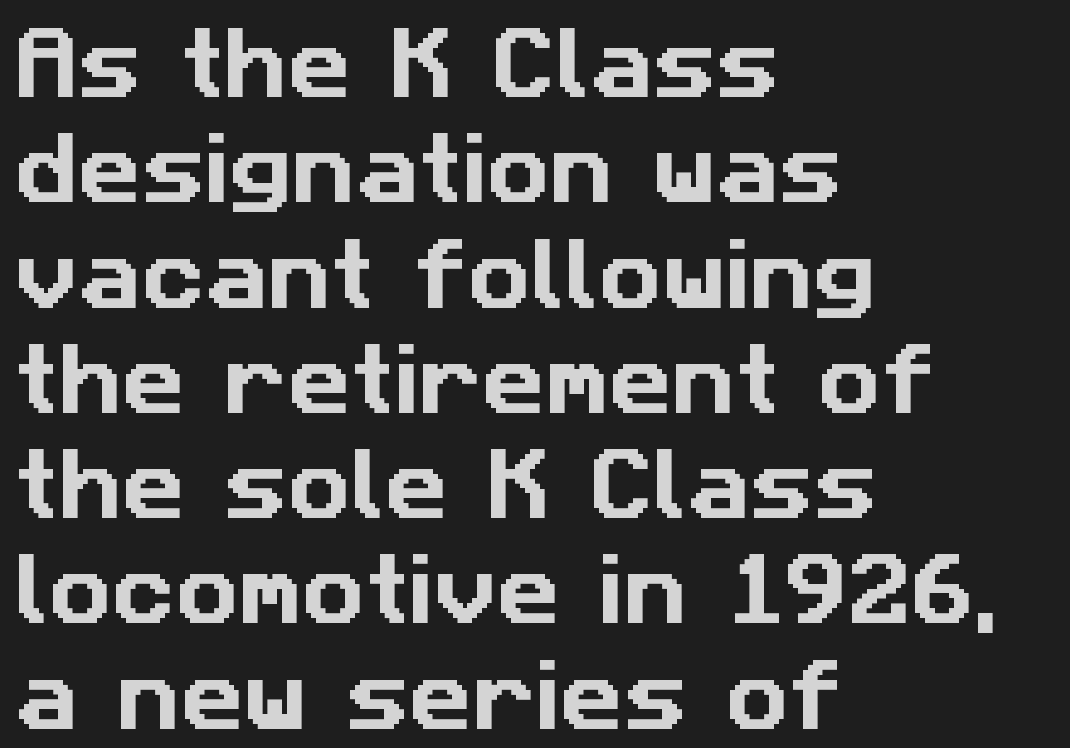
The image shows 78 px sans-serif type; set left-aligned, normal line spacing (1.35x), normal letter spacing, not underlined; low stroke contrast and a medium x-height.
